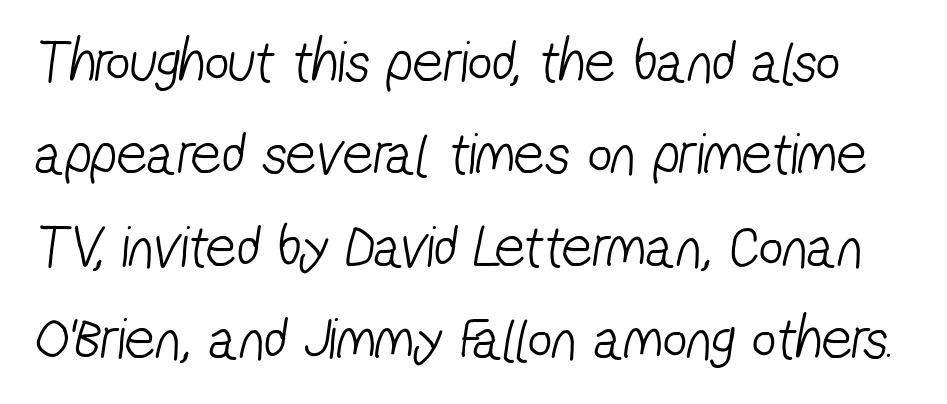
The image shows 60 px light, condensed sans-serif type; set normal line spacing (1.54x), normal letter spacing, not underlined; low stroke contrast and a medium x-height.
